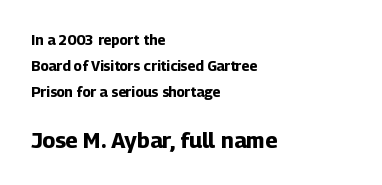
The image shows 22 px bold type, upright; set left-aligned, line spacing 1.85x, normal letter spacing, not underlined; the second (bottom) block is 1.57x larger.
